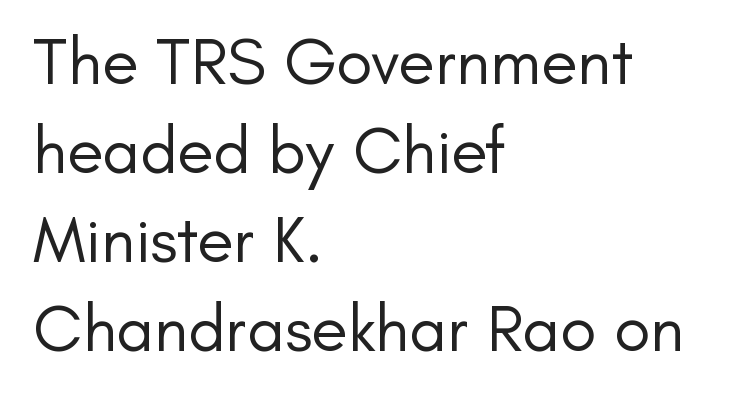
Horizontally, the lines are justified to the leading edge only. Heft: none added — not bold. The passage shown is typed in a proportional face where columns would drift. Tracking here is standard; glyphs follow each other at the usual distance.
